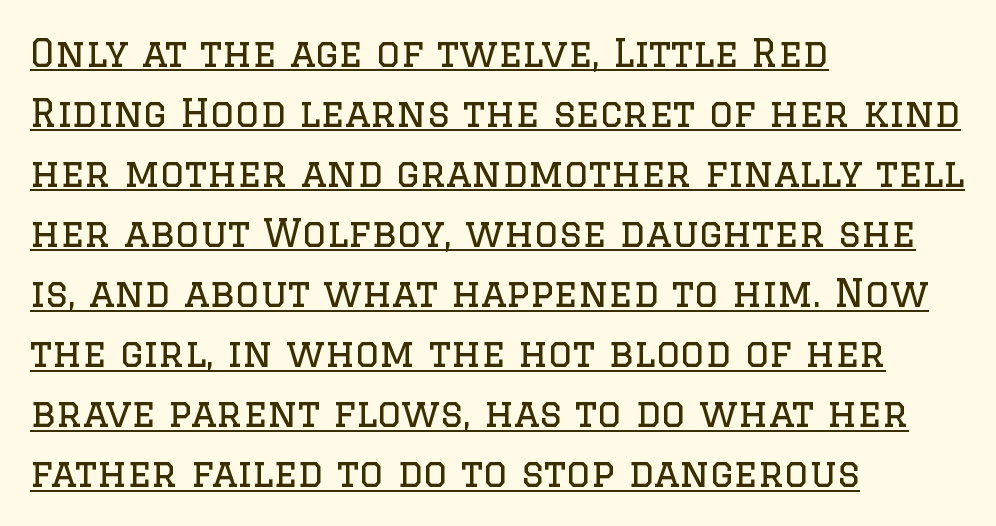
Each line starts at the same left margin while the right side varies. Rows of type keep a routine distance in the vertical direction. Is there an underline? Yes — a line sits under the letters. This is roman type, the default non-slanted kind. Here the designer chose a conventional face with non-uniform glyph widths. Serifs: yes, visible at the terminals of the letterforms.
